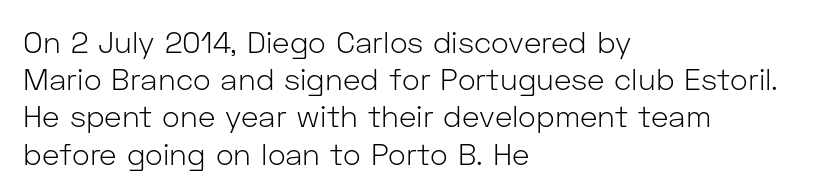
The image shows 30 px light sans-serif type, upright; set left-aligned, line spacing 1.24x, normal letter spacing, not underlined; low stroke contrast and a medium x-height.
